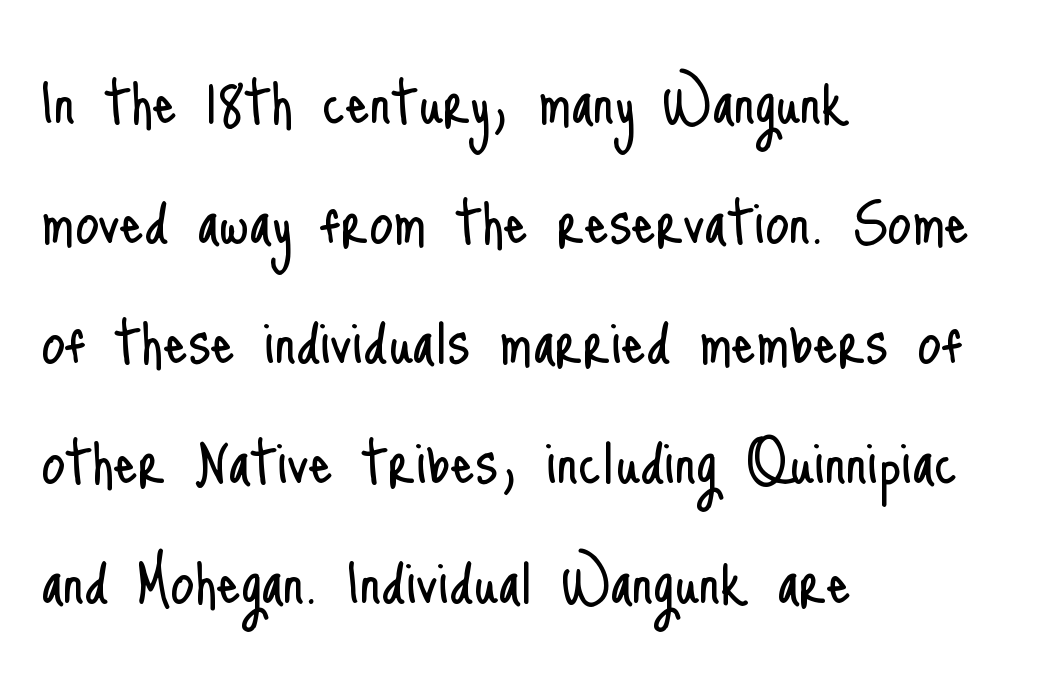
The image shows 76 px light, condensed sans-serif type, upright; set left-aligned, normal line spacing (1.58x), normal letter spacing, not underlined; low stroke contrast and a small x-height.
